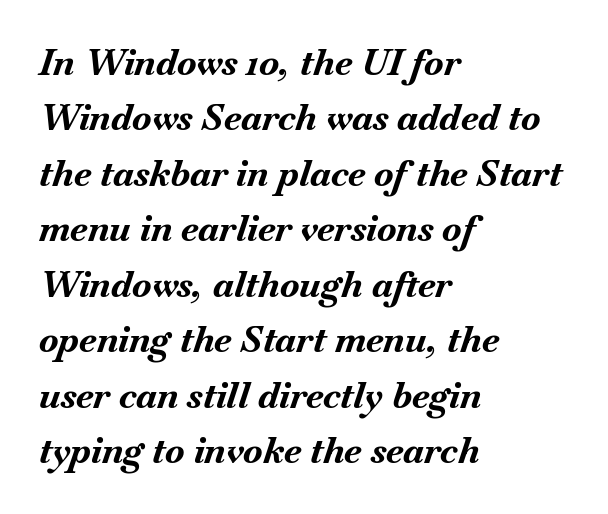
Q: Is the text bold? A: Yes.
Q: Is the text italic (slanted)? A: Yes, it leans right by about 18 degrees.
Q: Is the text underlined? A: No.
Q: How is the paragraph aligned? A: Left-aligned.
Q: Is the spacing between letters normal or unusually wide? A: Normal.
Q: Is the spacing between lines tight, normal or loose? A: Normal.
Q: Width (condensed, normal, or wide)? A: Normal.
Q: Stroke contrast? A: Medium.
Q: x-height? A: Small.
Q: Monospaced? A: No.
